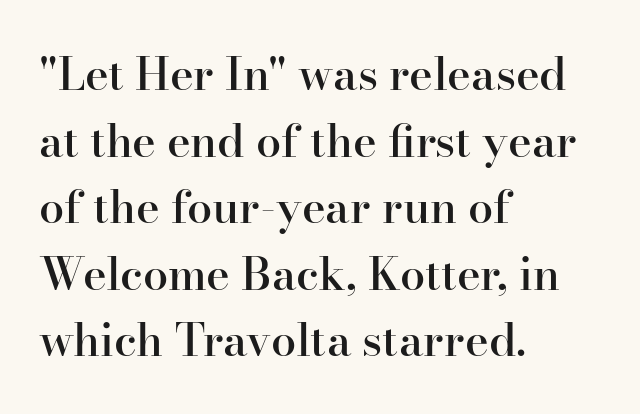
Q: Is the text bold? A: Semi-bold.
Q: Is the text italic (slanted)? A: No, it is upright.
Q: Is the typeface a serif or a sans-serif typeface? A: Serif.
Q: Is the text underlined? A: No.
Q: How is the paragraph aligned? A: Left-aligned.
Q: Is the spacing between letters normal or unusually wide? A: Normal.
Q: Is the spacing between lines tight, normal or loose? A: Normal.
Q: Width (condensed, normal, or wide)? A: Normal.
Q: Stroke contrast? A: High.
Q: x-height? A: Small.
Q: Monospaced? A: No.
